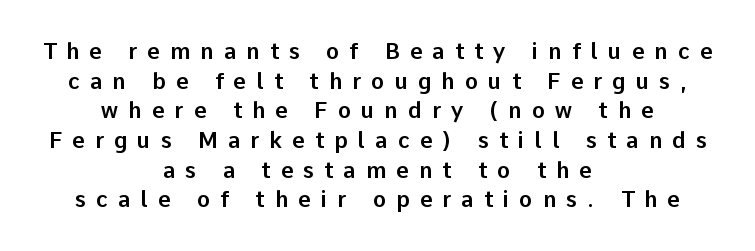
Q: Is the text italic (slanted)? A: No, it is upright.
Q: Is the text underlined? A: No.
Q: How is the paragraph aligned? A: Centered.
Q: Is the spacing between letters normal or unusually wide? A: Unusually wide.
Q: Is the spacing between lines tight, normal or loose? A: Normal.
